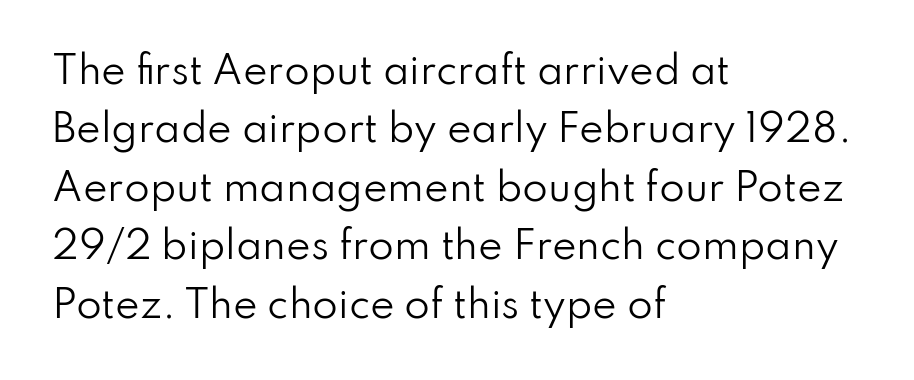
Between one letter and the next there's only the usual sliver of space. The cut favours lightness, reaching ordinary text weight at its darkest. What's the leading like? Ordinary, nothing unusual. Designer's note — italics off, roman on. Underline: absent.
